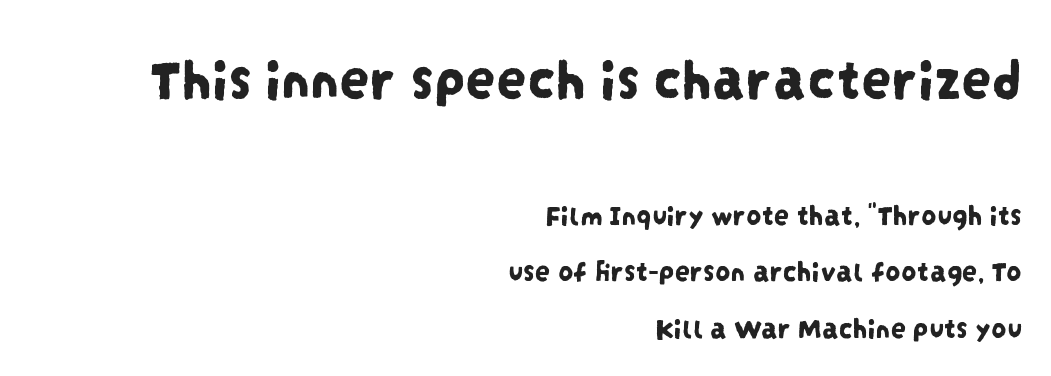
Q: Is the typeface a serif or a sans-serif typeface? A: Sans-serif.
Q: Is the text underlined? A: No.
Q: How is the paragraph aligned? A: Right-aligned.
Q: Is the spacing between letters normal or unusually wide? A: Normal.
Q: Which block of text is set in a larger size, the first (top) or the second (bottom)? A: The first (top) one.
Q: Width (condensed, normal, or wide)? A: Condensed.
Q: Stroke contrast? A: Low.
Q: x-height? A: Large.
Q: Monospaced? A: No.
